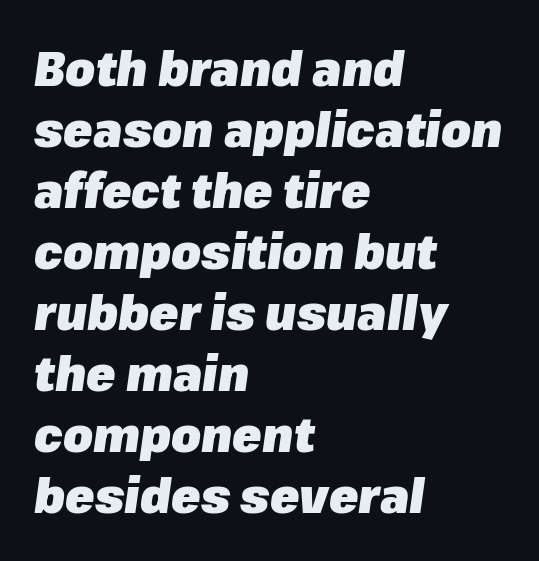
The image shows 48 px heavy type, italic (leaning right); set left-aligned, normal line spacing (1.27x), normal letter spacing, not underlined; low stroke contrast and a medium x-height.
